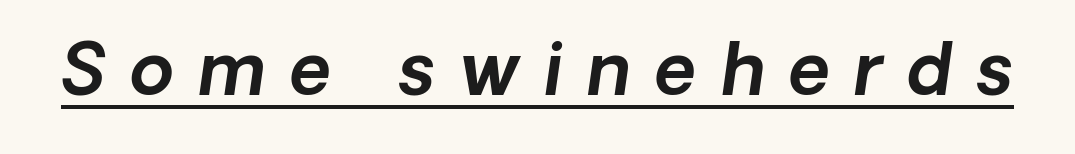
The image shows 71 px sans-serif type; set unusually wide letter spacing (+0.35 em), underlined; a medium x-height.
